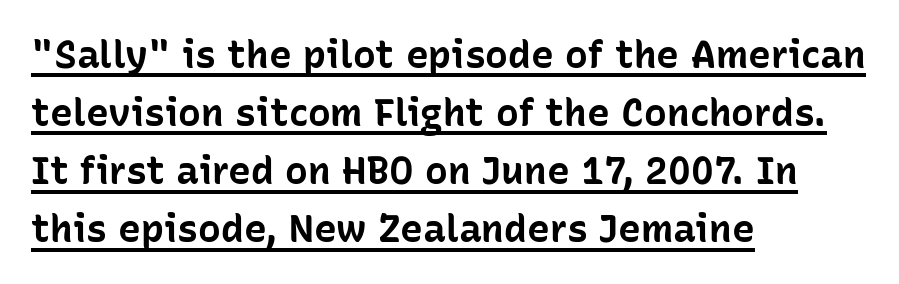
{"serif": "no", "italic": "no", "bold": "yes", "weight": "bold", "width": "normal", "stroke_contrast": "low", "x_height": "medium", "monospaced": "no", "underline": "yes", "align": "left", "line_spacing": "normal", "line_spacing_ratio": 1.53, "letter_spacing": "normal", "letter_spacing_em": 0.0, "glyph_px": 38}
